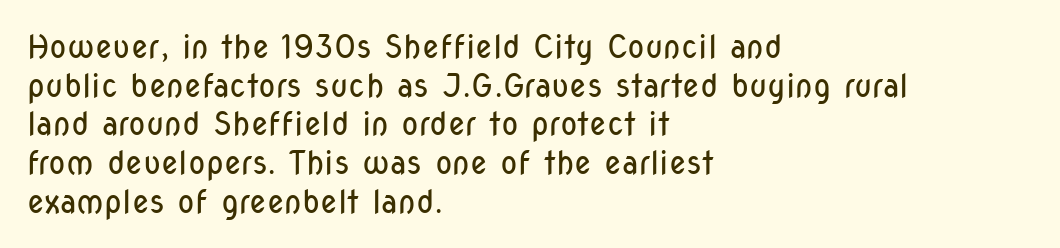
Q: Is the text bold? A: No.
Q: Is the text italic (slanted)? A: No, it is upright.
Q: Is the typeface a serif or a sans-serif typeface? A: Sans-serif.
Q: Is the text underlined? A: No.
Q: How is the paragraph aligned? A: Left-aligned.
Q: Is the spacing between letters normal or unusually wide? A: Normal.
Q: Width (condensed, normal, or wide)? A: Condensed.
Q: Stroke contrast? A: Low.
Q: x-height? A: Medium.
Q: Monospaced? A: No.
